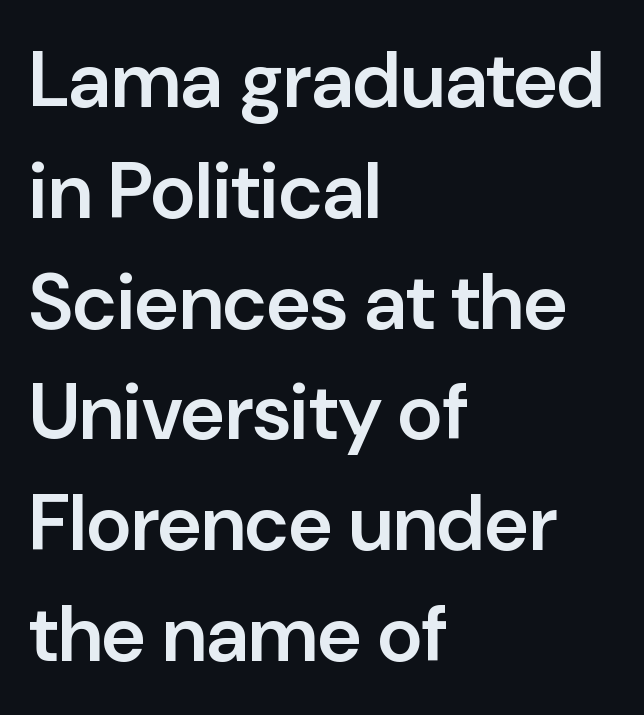
Q: Is the text bold? A: Semi-bold.
Q: Is the text italic (slanted)? A: No, it is upright.
Q: Is the typeface a serif or a sans-serif typeface? A: Sans-serif.
Q: Is the text underlined? A: No.
Q: How is the paragraph aligned? A: Left-aligned.
Q: Is the spacing between letters normal or unusually wide? A: Normal.
Q: Is the spacing between lines tight, normal or loose? A: Normal.
Q: Width (condensed, normal, or wide)? A: Normal.
Q: Stroke contrast? A: Low.
Q: x-height? A: Medium.
Q: Monospaced? A: No.
